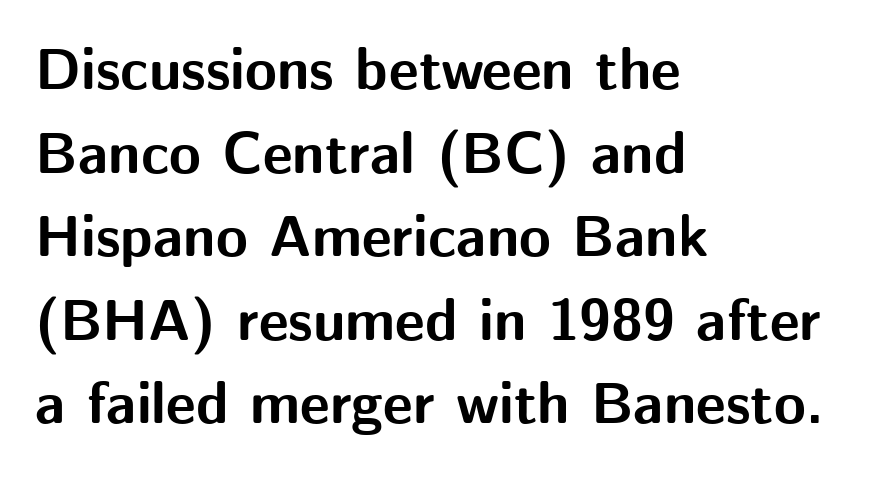
Q: Is the text bold? A: Yes.
Q: Is the text italic (slanted)? A: No, it is upright.
Q: Is the typeface a serif or a sans-serif typeface? A: Sans-serif.
Q: Is the text underlined? A: No.
Q: How is the paragraph aligned? A: Left-aligned.
Q: Is the spacing between letters normal or unusually wide? A: Normal.
Q: Is the spacing between lines tight, normal or loose? A: Normal.
Q: Width (condensed, normal, or wide)? A: Normal.
Q: Stroke contrast? A: Medium.
Q: x-height? A: Medium.
Q: Monospaced? A: No.
